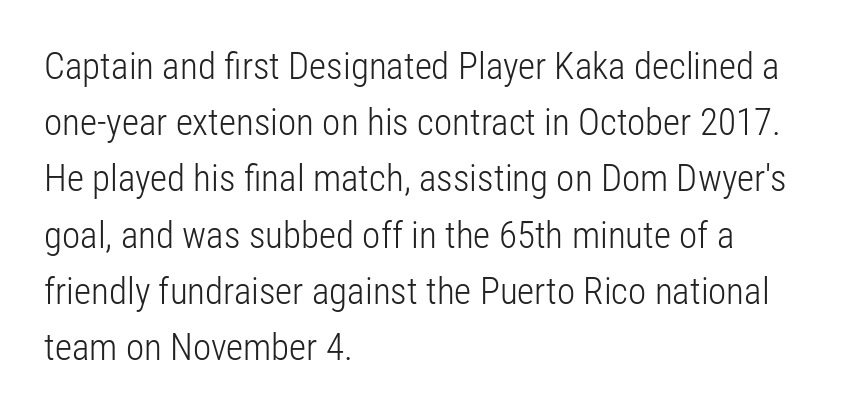
Vertical stems look standard width or narrower in stroke. The letters carry no serifs — their stems end cleanly without finishing strokes. The passage shown is typed in a proportional face where columns would drift. Spacing between characters is what you'd get straight out of the box. Ascenders rise straight up at ninety degrees. The foot of each line stays bare and open.
